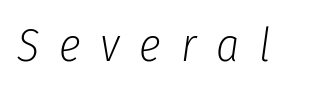
The letters advance in unequal steps, a hallmark of proportional type. Has an underline been added? It has not. You can tell it's italic because the verticals aren't actually vertical. Bold? No — there's no thickening of the strokes. These lines have a slow, spaced-out rhythm from letter to letter.
